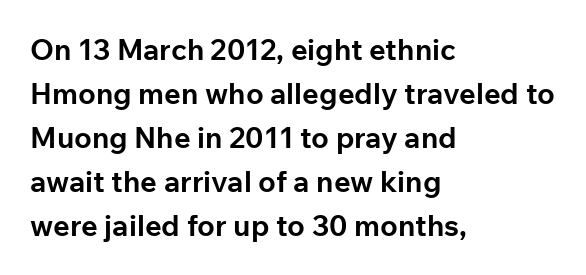
Q: Is the text bold? A: Yes.
Q: Is the text italic (slanted)? A: No, it is upright.
Q: Is the typeface a serif or a sans-serif typeface? A: Sans-serif.
Q: Is the text underlined? A: No.
Q: How is the paragraph aligned? A: Left-aligned.
Q: Is the spacing between letters normal or unusually wide? A: Normal.
Q: Is the spacing between lines tight, normal or loose? A: Normal.
Q: Width (condensed, normal, or wide)? A: Normal.
Q: Stroke contrast? A: Low.
Q: x-height? A: Medium.
Q: Monospaced? A: No.
